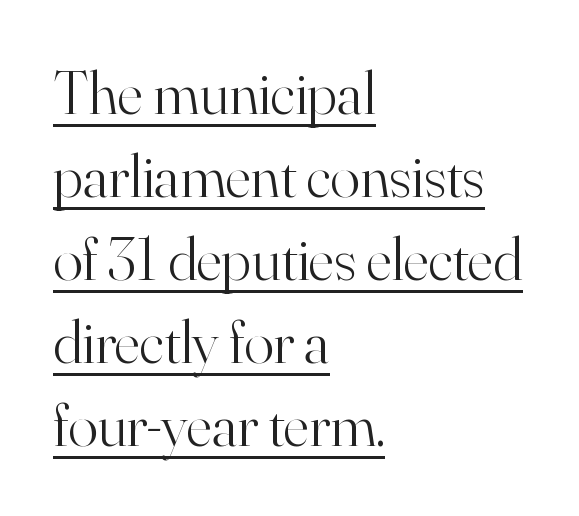
The lettering stays uniformly vertical, giving the passage a roman look. Reading down the column, the eye jumps a familiar distance to each next line. The typesetter chose a ragged-right arrangement here. The face used here is proportionally spaced, like ordinary book or web type. Weight: in the light-to-regular range. Compared with undecorated copy, this sample adds a rule below the words.
